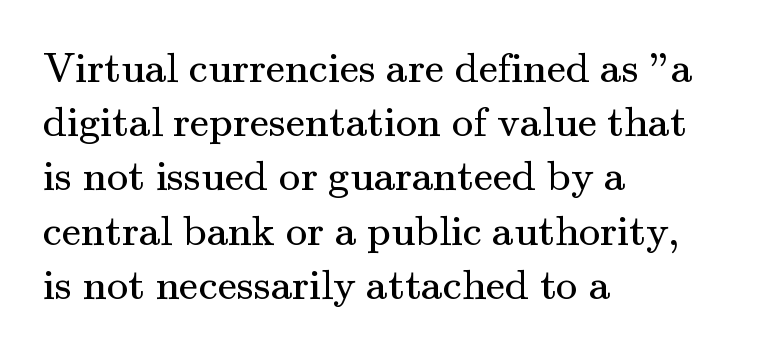
Q: Is the text bold? A: No.
Q: Is the text italic (slanted)? A: No, it is upright.
Q: Is the typeface a serif or a sans-serif typeface? A: Serif.
Q: Is the text underlined? A: No.
Q: How is the paragraph aligned? A: Left-aligned.
Q: Is the spacing between letters normal or unusually wide? A: Normal.
Q: Is the spacing between lines tight, normal or loose? A: Normal.
Q: Width (condensed, normal, or wide)? A: Normal.
Q: Stroke contrast? A: Medium.
Q: x-height? A: Small.
Q: Monospaced? A: No.
